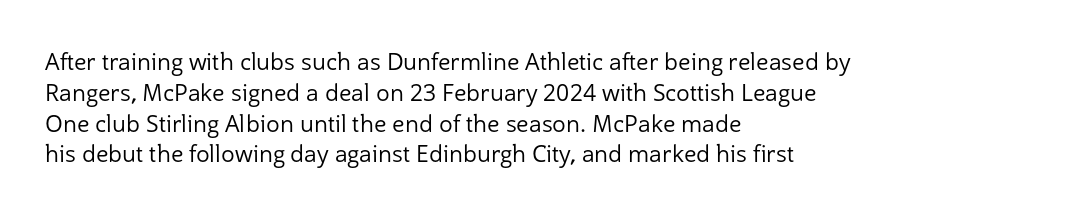
Descenders are the only things crossing below the line. The font sits on the lighter half of the weight spectrum, regular included. Does the copy run flush right? No — it runs flush left. Vertically, the passage feels balanced, rows spaced as you'd expect.
